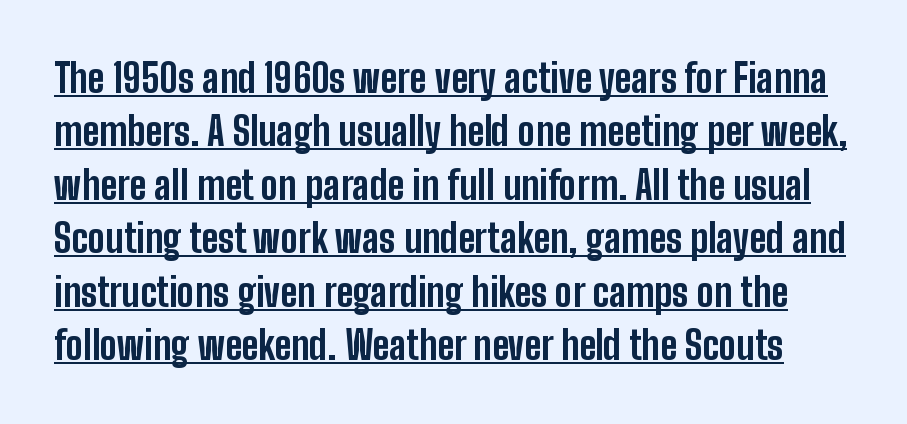
Q: Is the text bold? A: Yes.
Q: Is the text italic (slanted)? A: No, it is upright.
Q: Is the typeface a serif or a sans-serif typeface? A: Sans-serif.
Q: Is the text underlined? A: Yes.
Q: Is the spacing between letters normal or unusually wide? A: Normal.
Q: Is the spacing between lines tight, normal or loose? A: Normal.
Q: Width (condensed, normal, or wide)? A: Condensed.
Q: Stroke contrast? A: Low.
Q: x-height? A: Medium.
Q: Monospaced? A: No.
